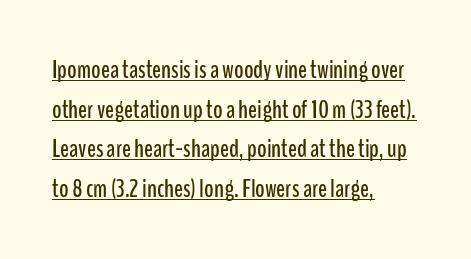
The image shows 26 px text type, upright; set left-aligned, normal line spacing (1.52x), normal letter spacing, underlined.
